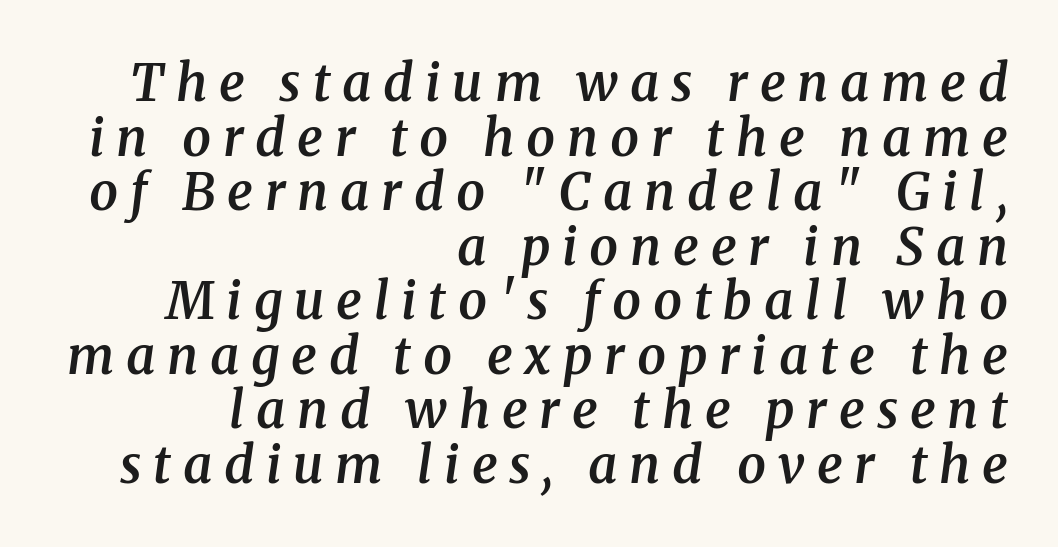
Q: Is the text bold? A: Semi-bold.
Q: Is the text italic (slanted)? A: Yes, it leans right by about 8 degrees.
Q: Is the typeface a serif or a sans-serif typeface? A: Serif.
Q: Is the text underlined? A: No.
Q: How is the paragraph aligned? A: Right-aligned.
Q: Is the spacing between letters normal or unusually wide? A: Unusually wide.
Q: Is the spacing between lines tight, normal or loose? A: Tight.
Q: Width (condensed, normal, or wide)? A: Normal.
Q: Stroke contrast? A: Medium.
Q: x-height? A: Medium.
Q: Monospaced? A: No.
